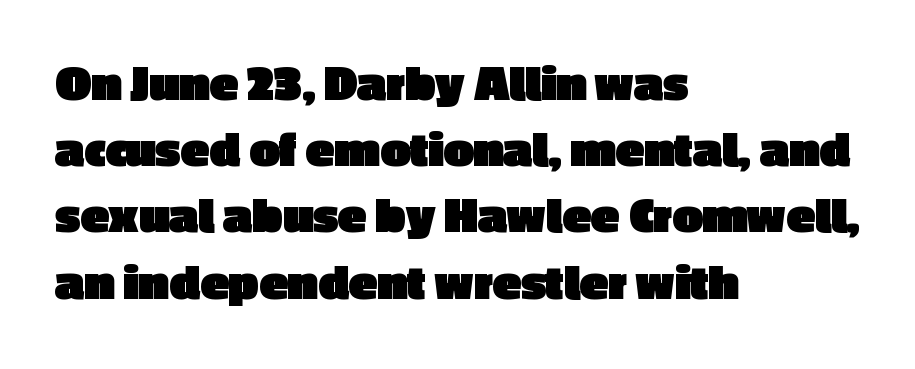
{"serif": "no", "italic": "no", "bold": "yes", "weight": "heavy", "width": "normal", "x_height": "medium", "monospaced": "no", "underline": "no", "align": "left", "line_spacing": "normal", "line_spacing_ratio": 1.25, "letter_spacing": "normal", "letter_spacing_em": 0.0, "glyph_px": 53}
